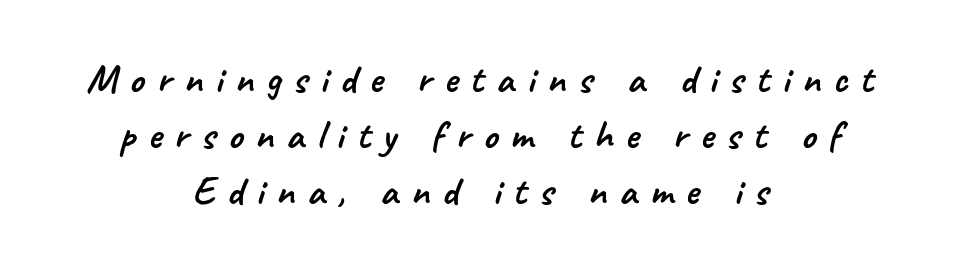
Notice how the passage keeps no hard edge, just a central spine. This rendering employs a face without finishing strokes, i.e., a sans-serif. Looks like regular typesetting: each glyph gets only the width it needs. The face used here is rendered with a markedly widened letterfit.
